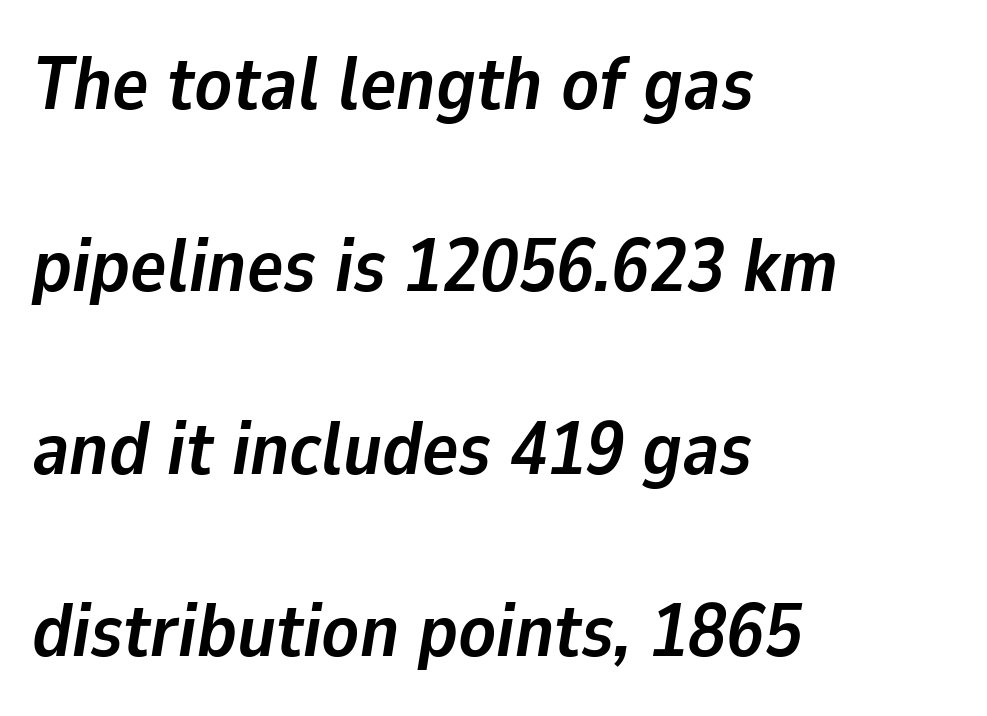
As a designer I'd log this as weight 700, bold. The lines are spread far apart with generous leading. The space beneath each line is pristine and unruled. Default kerning and tracking; the words read as compact shapes.
